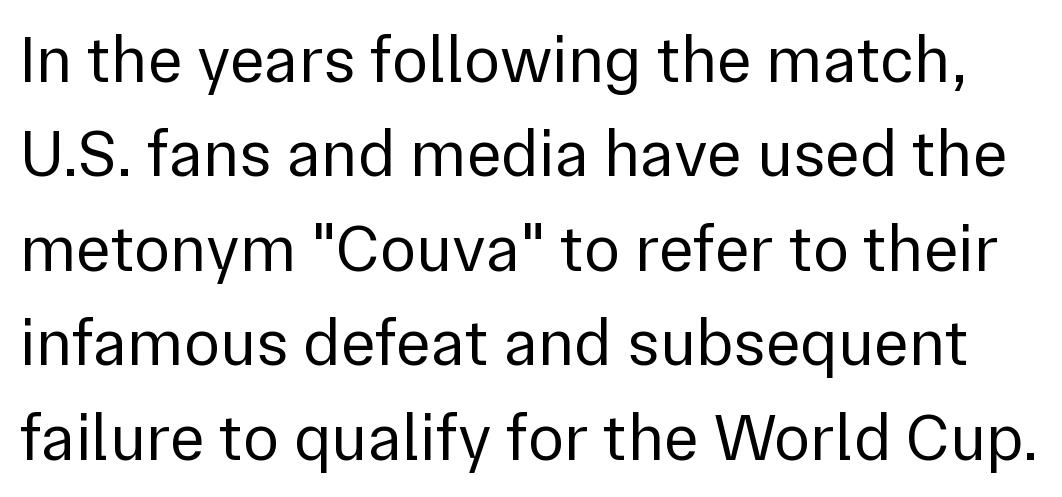
The image shows 67 px regular-weight sans-serif type, upright; set normal line spacing (1.41x), normal letter spacing, not underlined; a medium x-height.
